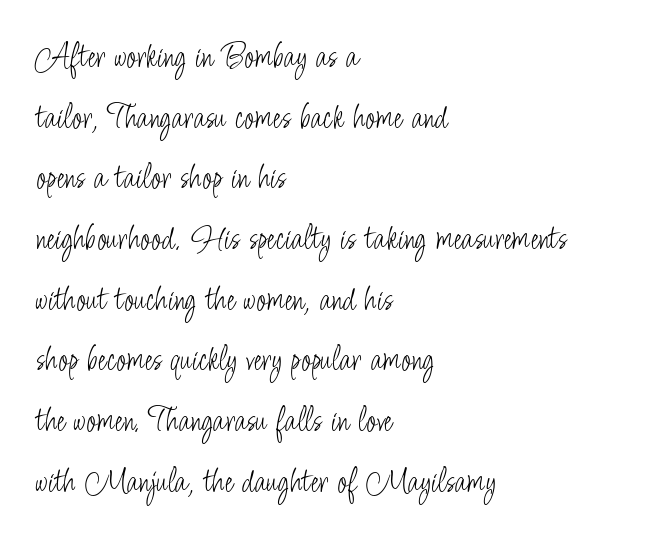
Q: Is the text bold? A: No.
Q: Is the text italic (slanted)? A: Yes.
Q: Is the typeface a serif or a sans-serif typeface? A: Sans-serif.
Q: Is the text underlined? A: No.
Q: How is the paragraph aligned? A: Left-aligned.
Q: Is the spacing between letters normal or unusually wide? A: Normal.
Q: Is the spacing between lines tight, normal or loose? A: Normal.
Q: Width (condensed, normal, or wide)? A: Condensed.
Q: Stroke contrast? A: Low.
Q: x-height? A: Small.
Q: Monospaced? A: No.
